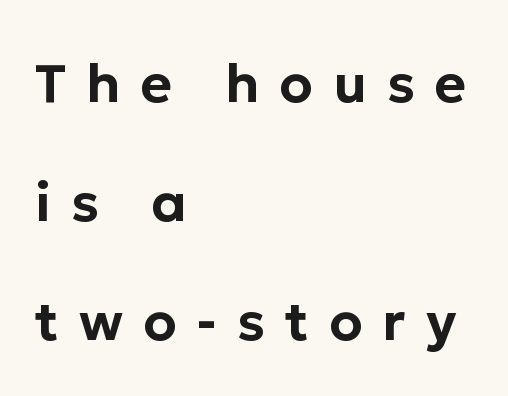
The image shows 54 px sans-serif type, upright; set left-aligned, loose line spacing (2.2x), unusually wide letter spacing (+0.37 em), not underlined; low stroke contrast and a medium x-height.
